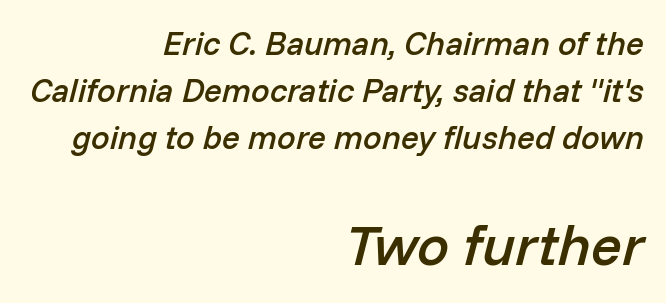
Q: Is the text bold? A: Semi-bold.
Q: Is the text italic (slanted)? A: Yes, it leans right by about 14 degrees.
Q: Is the text underlined? A: No.
Q: How is the paragraph aligned? A: Right-aligned.
Q: Is the spacing between letters normal or unusually wide? A: Normal.
Q: Is the spacing between lines tight, normal or loose? A: Normal.
Q: Which block of text is set in a larger size, the first (top) or the second (bottom)? A: The second (bottom) one.
Q: Width (condensed, normal, or wide)? A: Normal.
Q: Stroke contrast? A: Low.
Q: x-height? A: Medium.
Q: Monospaced? A: No.
